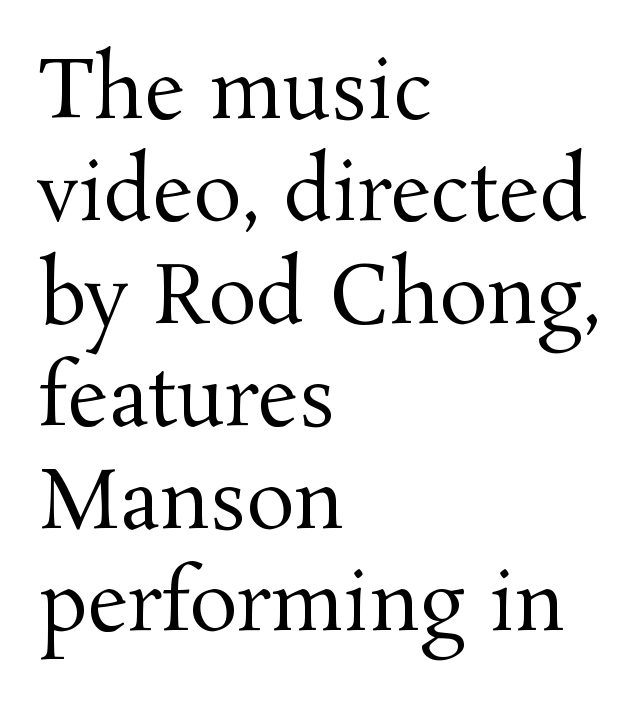
{"serif": "yes", "italic": "no", "bold": "no", "weight": "regular", "width": "normal", "stroke_contrast": "medium", "x_height": "medium", "monospaced": "no", "underline": "no", "align": "left", "line_spacing": "normal", "line_spacing_ratio": 1.28, "letter_spacing": "normal", "letter_spacing_em": 0.0, "glyph_px": 80}
